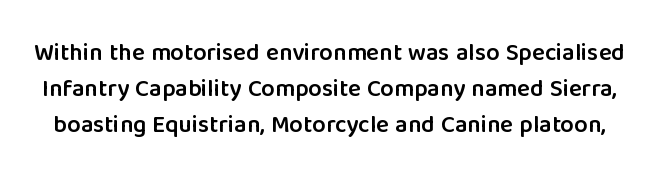
The image shows 24 px text type, upright; set normal line spacing (1.5x), normal letter spacing, not underlined.
